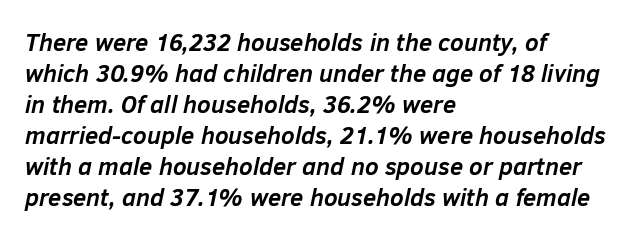
Reading down the column, the eye jumps a familiar distance to each next line. The words here are not underlined. A classic flush-left, rag-right setting is used for this passage. The sample has been set heavy, in full bold.
